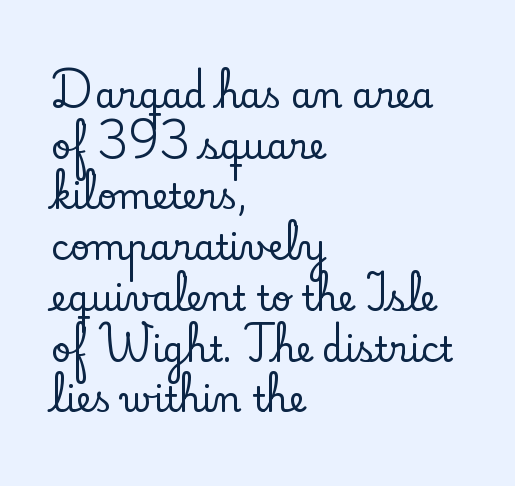
Q: Is the text italic (slanted)? A: No, it is upright.
Q: Is the typeface a serif or a sans-serif typeface? A: Serif.
Q: Is the text underlined? A: No.
Q: How is the paragraph aligned? A: Left-aligned.
Q: Is the spacing between letters normal or unusually wide? A: Normal.
Q: Is the spacing between lines tight, normal or loose? A: Normal.
Q: Width (condensed, normal, or wide)? A: Normal.
Q: Stroke contrast? A: Low.
Q: x-height? A: Small.
Q: Monospaced? A: No.
